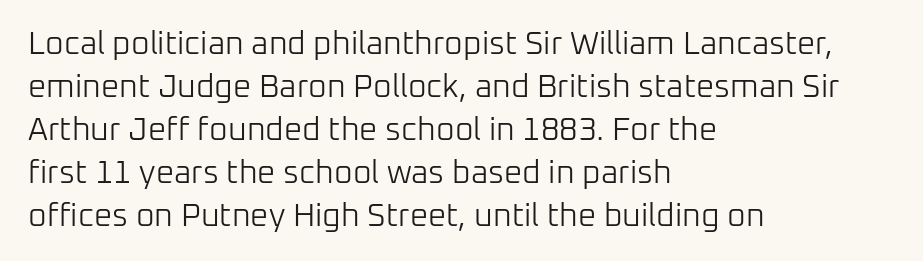
The image shows 32 px light sans-serif type, upright; set left-aligned, normal line spacing (1.34x), normal letter spacing, not underlined; low stroke contrast and a medium x-height.
